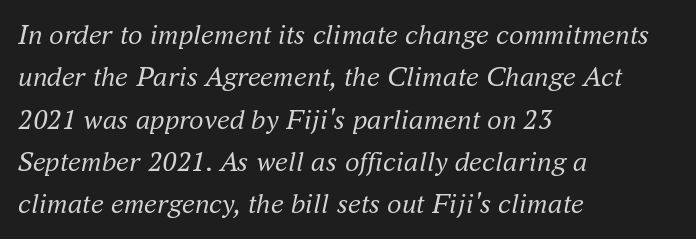
Q: Is the text bold? A: No.
Q: Is the text italic (slanted)? A: Yes, it leans right by about 16 degrees.
Q: Is the typeface a serif or a sans-serif typeface? A: Serif.
Q: Is the text underlined? A: No.
Q: How is the paragraph aligned? A: Left-aligned.
Q: Is the spacing between letters normal or unusually wide? A: Normal.
Q: Is the spacing between lines tight, normal or loose? A: Normal.
Q: Width (condensed, normal, or wide)? A: Normal.
Q: Stroke contrast? A: Medium.
Q: x-height? A: Small.
Q: Monospaced? A: No.
